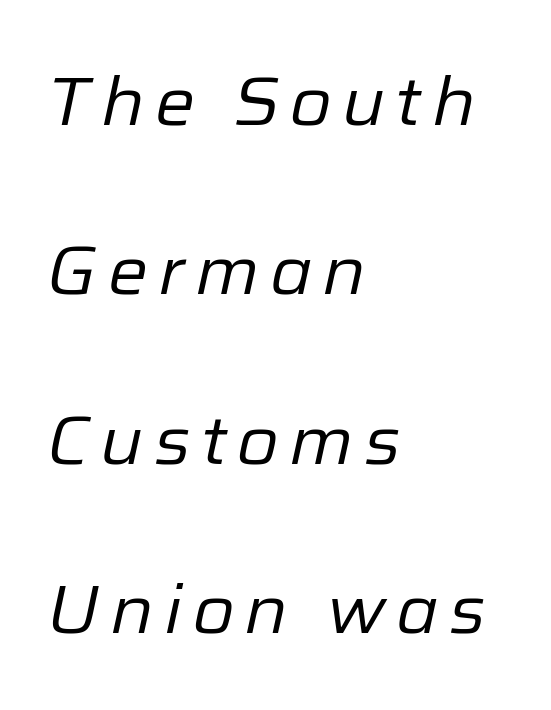
{"italic": "yes", "lean": "right", "slant_degrees": 12, "bold": "no", "weight": "regular", "width": "normal", "stroke_contrast": "low", "x_height": "medium", "monospaced": "no", "underline": "no", "align": "left", "line_spacing": "loose", "line_spacing_ratio": 2.49, "glyph_px": 68}
